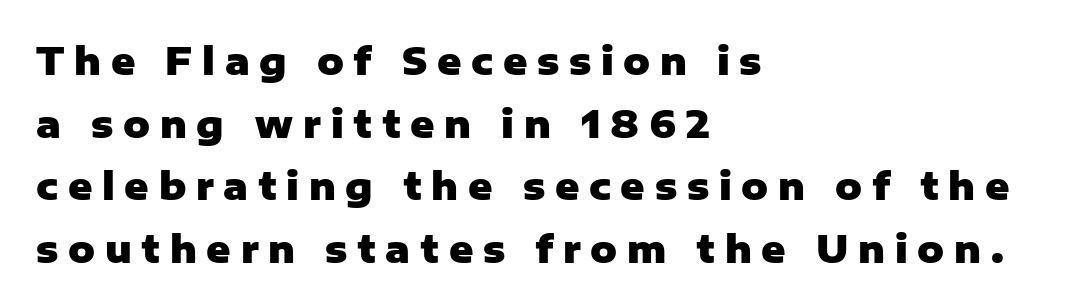
{"serif": "no", "italic": "no", "bold": "yes", "weight": "heavy", "width": "normal", "stroke_contrast": "low", "x_height": "medium", "monospaced": "no", "underline": "no", "align": "left", "line_spacing": "normal", "line_spacing_ratio": 1.69, "letter_spacing": "wide", "letter_spacing_em": 0.26, "glyph_px": 37}
